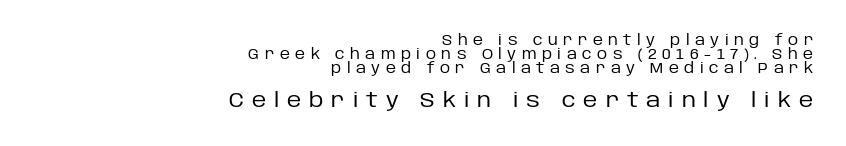
{"italic": "no", "bold": "no", "underline": "no", "align": "right", "line_spacing": "tight", "line_spacing_ratio": 1.01, "letter_spacing": "wide", "letter_spacing_em": 0.39, "larger_block": "second", "size_ratio": 1.43, "glyph_px": 20}
